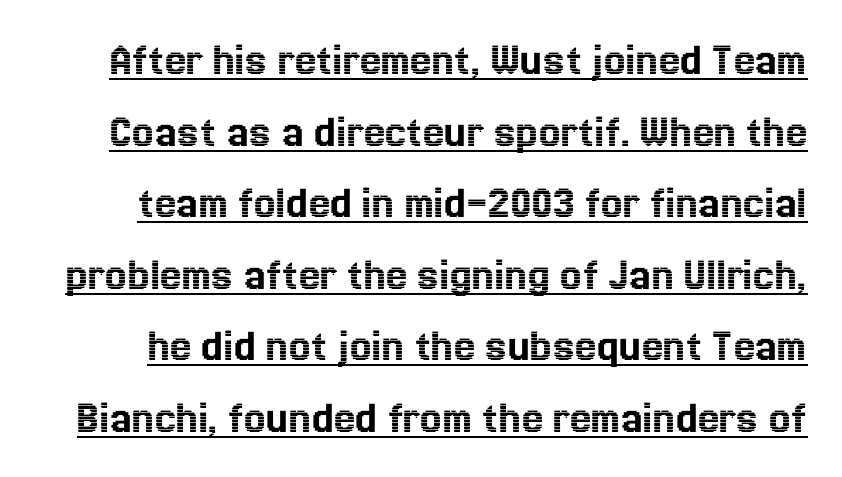
Q: Is the text italic (slanted)? A: No, it is upright.
Q: Is the text underlined? A: Yes.
Q: Is the spacing between letters normal or unusually wide? A: Normal.
Q: Is the spacing between lines tight, normal or loose? A: Normal.
Q: Width (condensed, normal, or wide)? A: Normal.
Q: x-height? A: Medium.
Q: Monospaced? A: No.
